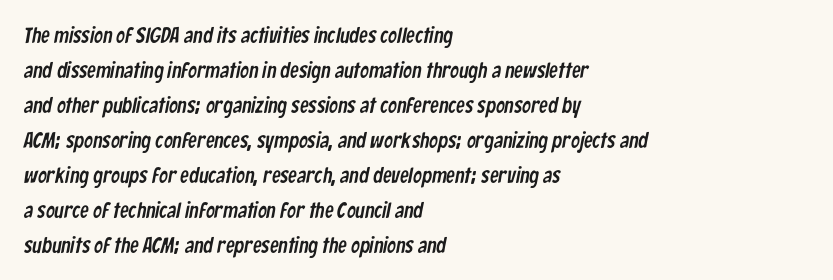
{"underline": "no", "align": "left", "line_spacing": "normal", "line_spacing_ratio": 1.59, "letter_spacing": "normal", "letter_spacing_em": 0.0, "glyph_px": 22}
